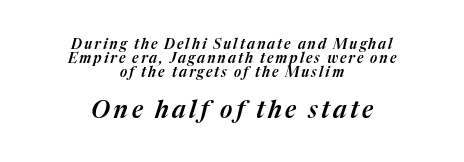
Reading down the block, each line starts at a different indent, mirrored at its end. You could barely slide anything between these rows. The zone under the glyphs is completely vacant. Characters are canted at an angle relative to the baseline's perpendicular. The more generous point size was reserved for the lower chunk.
